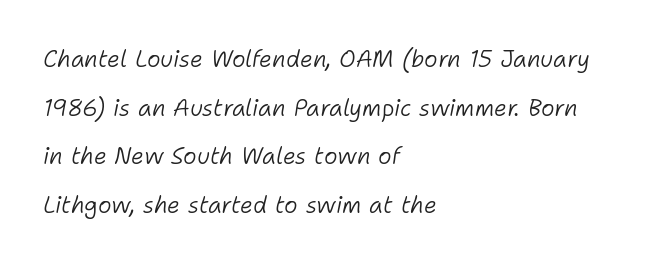
Q: Is the text bold? A: No.
Q: Is the text italic (slanted)? A: Yes, it leans right by about 11 degrees.
Q: Is the text underlined? A: No.
Q: How is the paragraph aligned? A: Left-aligned.
Q: Is the spacing between letters normal or unusually wide? A: Normal.
Q: Is the spacing between lines tight, normal or loose? A: Loose.
